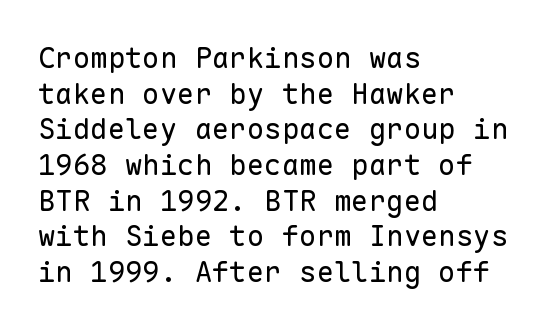
The image shows 29 px regular-weight sans-serif type, upright, monospaced; set left-aligned, line spacing 1.23x, normal letter spacing, not underlined; low stroke contrast and a medium x-height.
